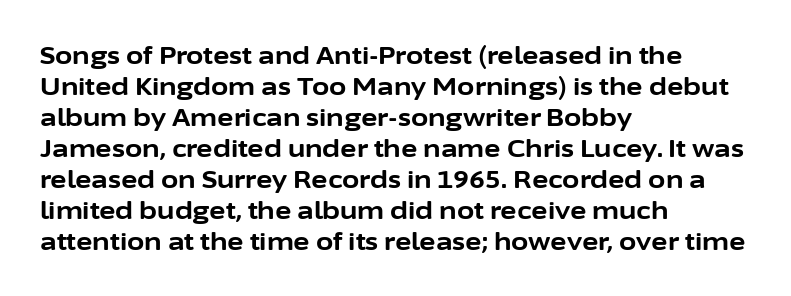
The image shows 25 px bold type, upright; set left-aligned, line spacing 1.24x, normal letter spacing, not underlined.
